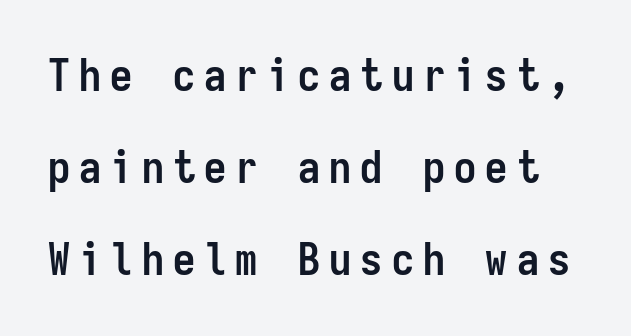
These lines are rendered in a fixed-pitch font. A sans-serif font was chosen for this passage. Characters remain perfectly vertical along every line. Its strokes are broad and dark, the hallmark of bold type. The specimen omits any rule beneath the text block's lines.
